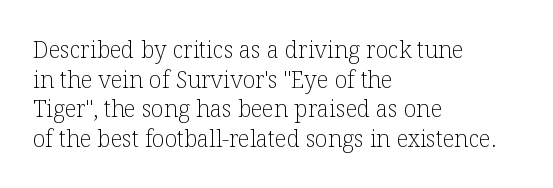
The image shows 23 px text type, upright; set left-aligned, normal line spacing (1.29x), normal letter spacing, not underlined.
